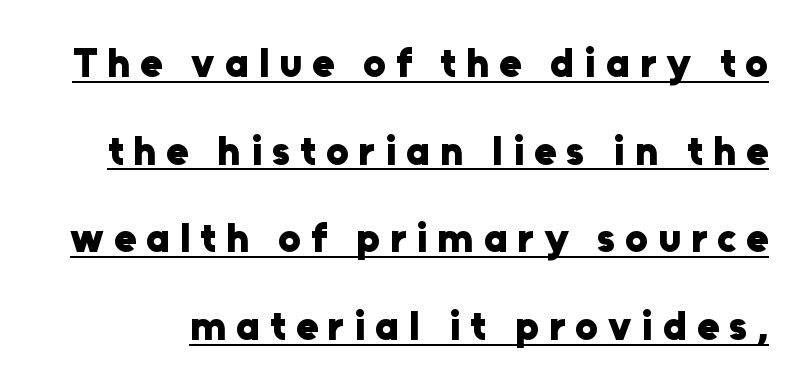
{"serif": "no", "italic": "no", "bold": "yes", "weight": "heavy", "width": "normal", "stroke_contrast": "low", "x_height": "medium", "monospaced": "no", "underline": "yes", "line_spacing": "loose", "line_spacing_ratio": 2.19, "letter_spacing": "wide", "letter_spacing_em": 0.25, "glyph_px": 40}
